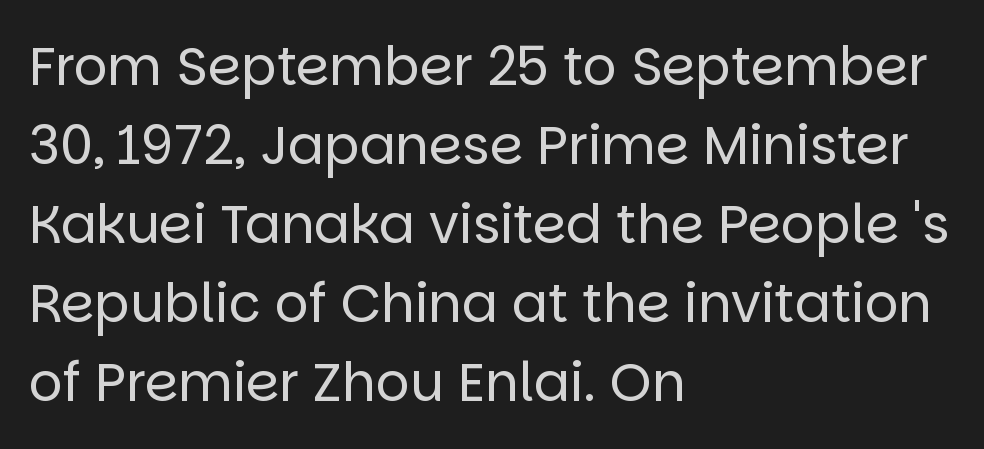
The image shows 53 px regular-weight sans-serif type, upright; set left-aligned, normal line spacing (1.49x), normal letter spacing, not underlined; low stroke contrast and a large x-height.
